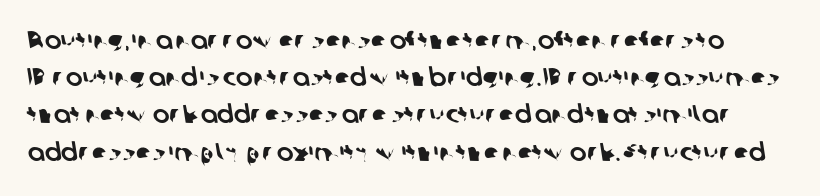
{"underline": "no", "line_spacing": "normal", "line_spacing_ratio": 1.49, "letter_spacing": "normal", "letter_spacing_em": 0.0, "glyph_px": 25}
